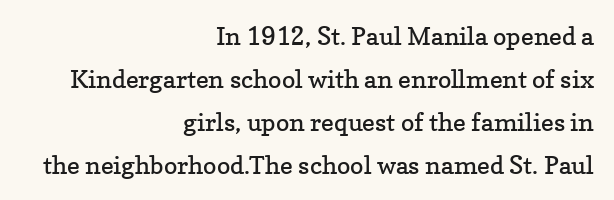
Rendered with straight, roman letterforms. These lines stack with their right ends in a neat column. Weight: not bold — regular or lighter. Glance below the letters and you will spot only blank space.
